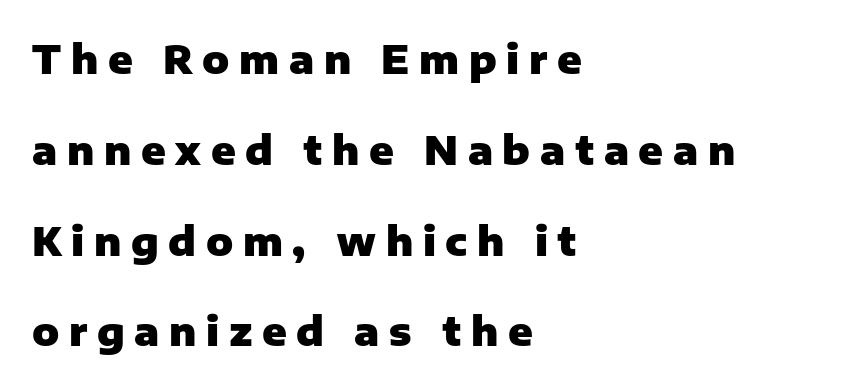
{"serif": "no", "italic": "no", "bold": "yes", "weight": "heavy", "width": "normal", "stroke_contrast": "low", "x_height": "medium", "monospaced": "no", "underline": "no", "align": "left", "line_spacing": "loose", "line_spacing_ratio": 2.27, "letter_spacing": "wide", "letter_spacing_em": 0.24, "glyph_px": 40}
